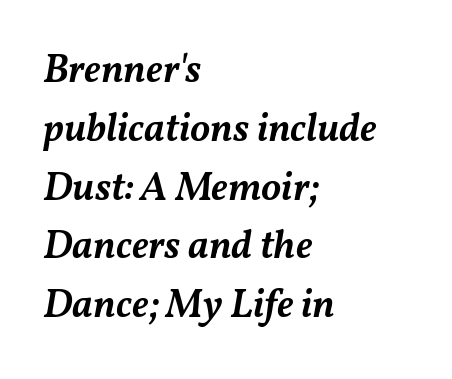
Character widths vary here, with narrow letters taking less room than wide ones. The paragraph shown leans on its left margin. This rendering leaves character spacing at its baseline value. Observe the lean: these are italic letterforms. Plain, unruled lines of type. Students, this is semibold: more ink than regular, less than bold.
